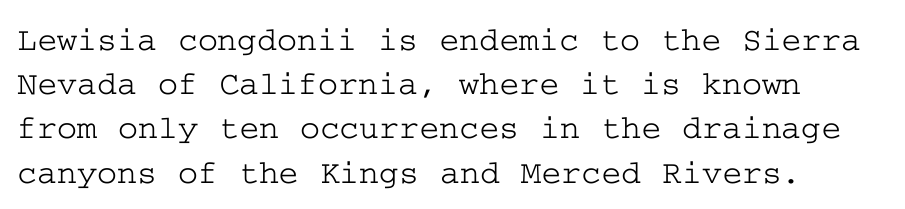
{"serif": "yes", "italic": "no", "width": "wide", "stroke_contrast": "low", "x_height": "medium", "underline": "no", "line_spacing": "normal", "line_spacing_ratio": 1.3, "letter_spacing": "normal", "letter_spacing_em": 0.0, "glyph_px": 34}
